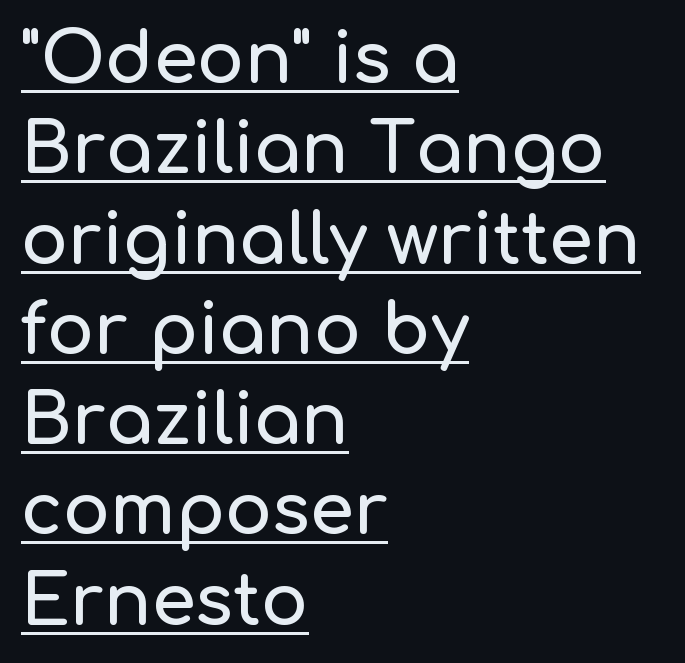
Q: Is the text italic (slanted)? A: No, it is upright.
Q: Is the typeface a serif or a sans-serif typeface? A: Sans-serif.
Q: Is the text underlined? A: Yes.
Q: How is the paragraph aligned? A: Left-aligned.
Q: Is the spacing between letters normal or unusually wide? A: Normal.
Q: Is the spacing between lines tight, normal or loose? A: Normal.
Q: Width (condensed, normal, or wide)? A: Normal.
Q: Stroke contrast? A: Low.
Q: x-height? A: Medium.
Q: Monospaced? A: No.
